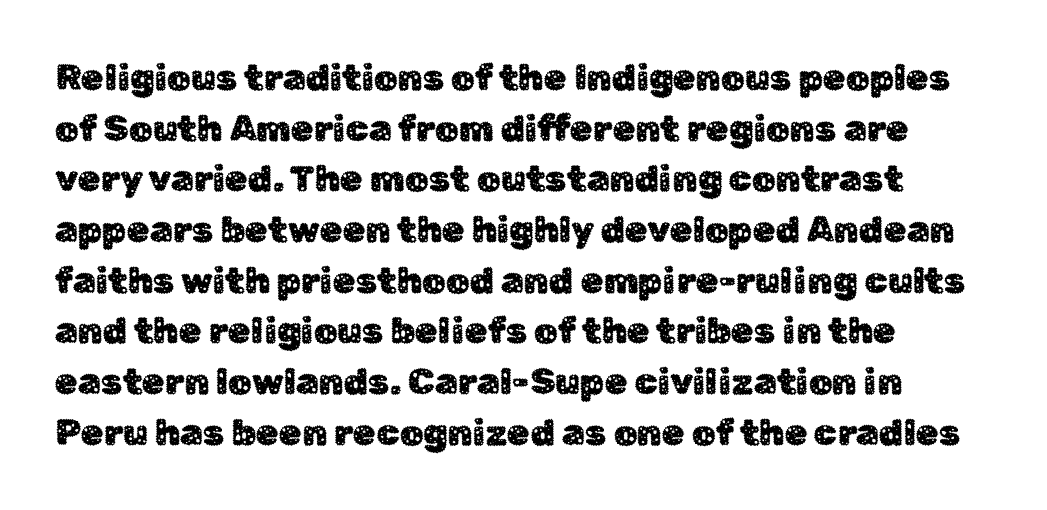
Descender tails drop into unmarked territory. If you drew a ruler down the left edge, every line would touch it. You could not count columns in this text — the font is proportionally spaced. The letters stand upright; this is a roman face.
